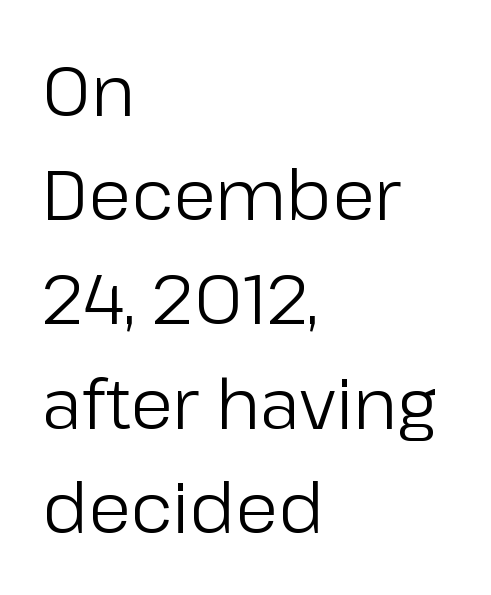
The image shows 69 px regular-weight sans-serif type, upright; set left-aligned, normal line spacing (1.51x), normal letter spacing, not underlined; low stroke contrast and a medium x-height.
